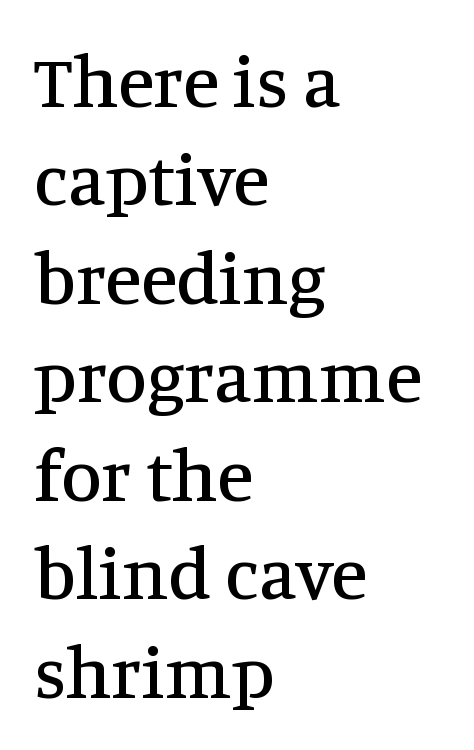
The image shows 74 px serif type, upright; set left-aligned, normal line spacing (1.33x), normal letter spacing, not underlined; medium stroke contrast and a large x-height.
